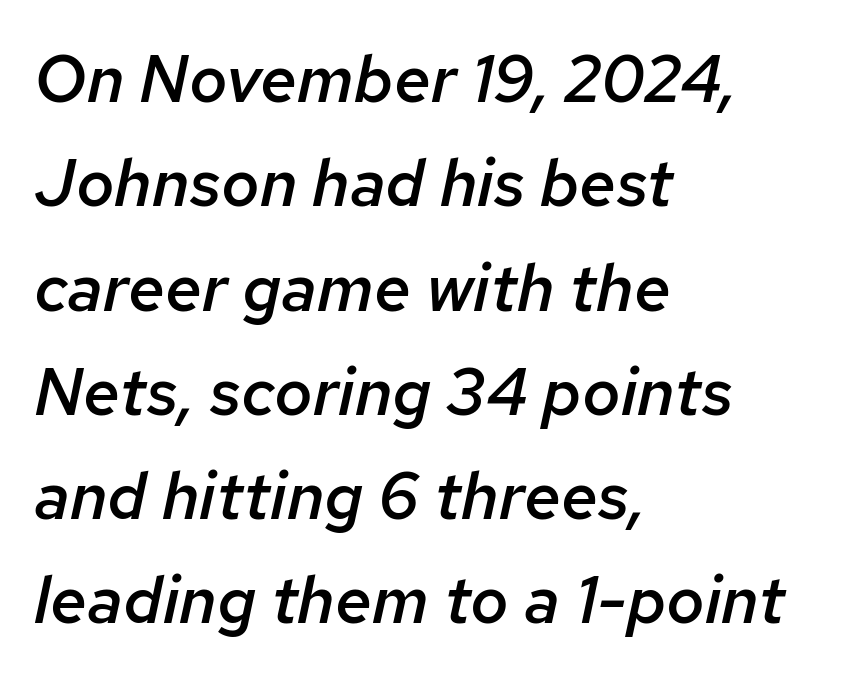
The rendering applies a slant to the glyphs. Alignment: flush left. Honestly, the letter spacing is just normal — you wouldn't notice it. Each letter keeps its own natural width here, so spacing adapts to shape.
